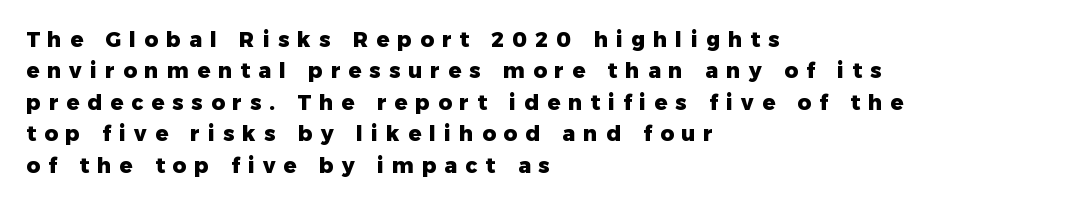
Q: Is the text bold? A: Yes.
Q: Is the text italic (slanted)? A: No, it is upright.
Q: Is the text underlined? A: No.
Q: How is the paragraph aligned? A: Left-aligned.
Q: Is the spacing between letters normal or unusually wide? A: Unusually wide.
Q: Is the spacing between lines tight, normal or loose? A: Normal.
